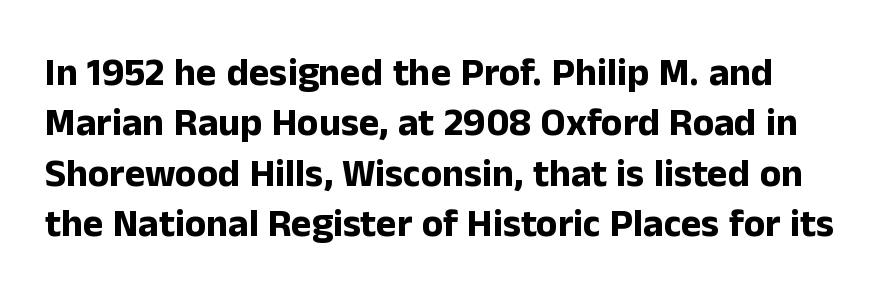
{"serif": "no", "italic": "no", "bold": "yes", "weight": "bold", "width": "normal", "stroke_contrast": "low", "x_height": "medium", "monospaced": "no", "underline": "no", "line_spacing": "normal", "line_spacing_ratio": 1.29, "letter_spacing": "normal", "letter_spacing_em": 0.0, "glyph_px": 39}
